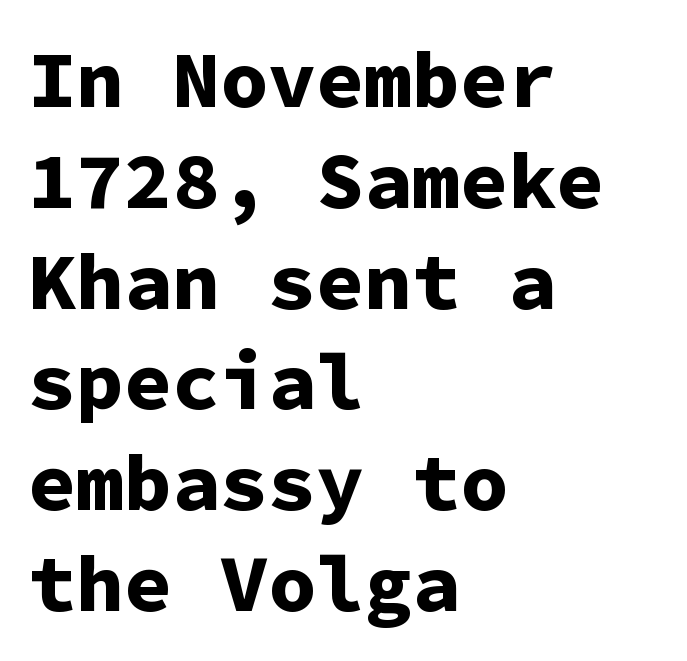
The image shows 80 px bold sans-serif type, upright, monospaced; set left-aligned, normal line spacing (1.26x), normal letter spacing, not underlined; low stroke contrast and a medium x-height.
